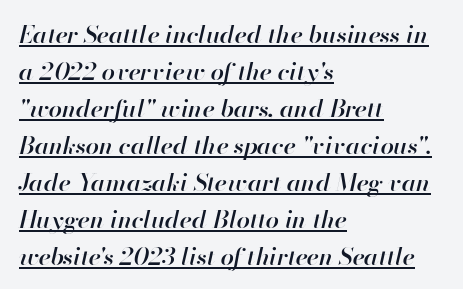
{"italic": "yes", "lean": "right", "slant_degrees": 13, "bold": "semi", "underline": "yes", "align": "left", "line_spacing": "normal", "line_spacing_ratio": 1.54, "letter_spacing": "normal", "letter_spacing_em": 0.0, "glyph_px": 24}
